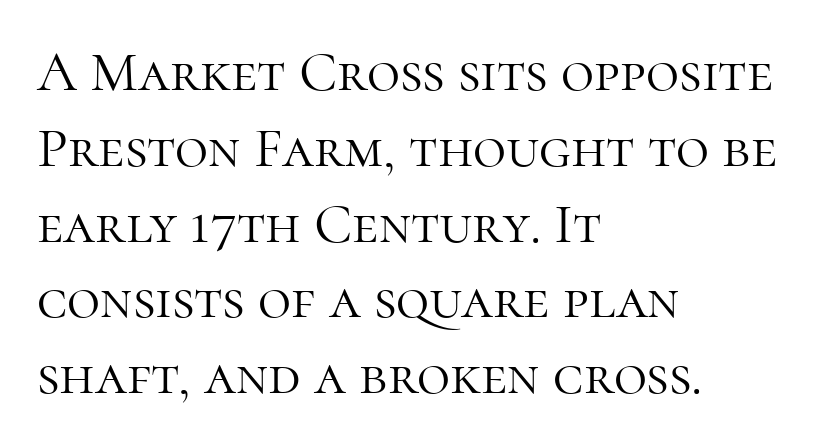
{"serif": "yes", "italic": "no", "bold": "no", "weight": "light", "width": "normal", "stroke_contrast": "high", "x_height": "medium", "monospaced": "no", "underline": "no", "align": "left", "line_spacing": "normal", "line_spacing_ratio": 1.33, "letter_spacing": "normal", "letter_spacing_em": 0.0, "glyph_px": 57}
